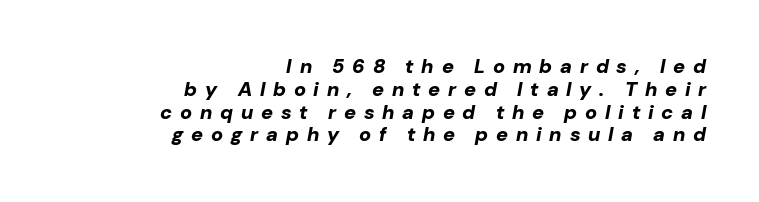
{"italic": "yes", "lean": "right", "slant_degrees": 10, "bold": "yes", "underline": "no", "align": "right", "line_spacing": "tight", "line_spacing_ratio": 1.14, "letter_spacing": "wide", "letter_spacing_em": 0.39, "glyph_px": 20}
